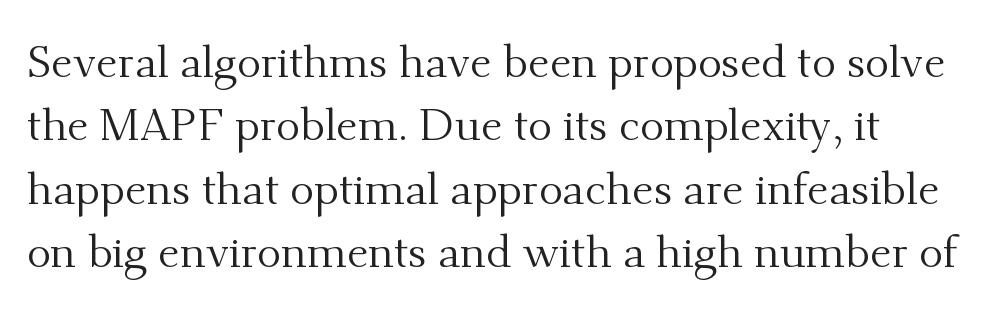
A classic flush-left, rag-right setting is used for this passage. Designer's note — italics off, roman on. Think of a printed novel: that variable character pitch is what you see here. Letter spacing: default.
